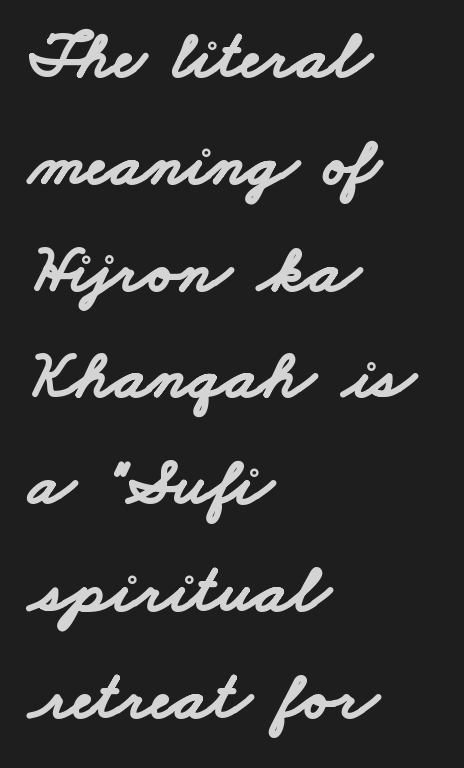
The passage shown is typed in a proportional face where columns would drift. Honestly, the row spacing looks completely unremarkable. What weight is shown? A full bold with thick strokes. The face used here is rendered with its standard letterfit.
